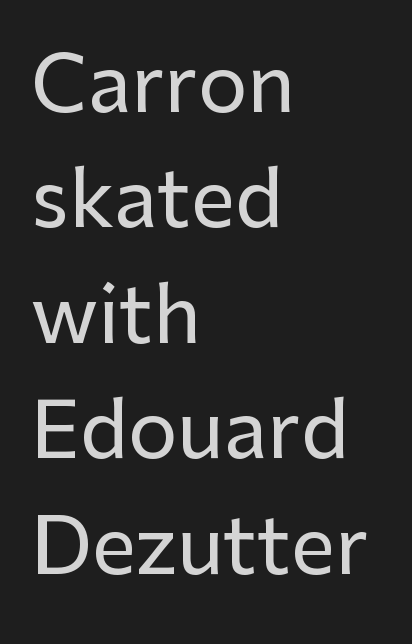
The image shows 78 px sans-serif type, upright; set left-aligned, normal line spacing (1.48x), normal letter spacing, not underlined; low stroke contrast and a medium x-height.
